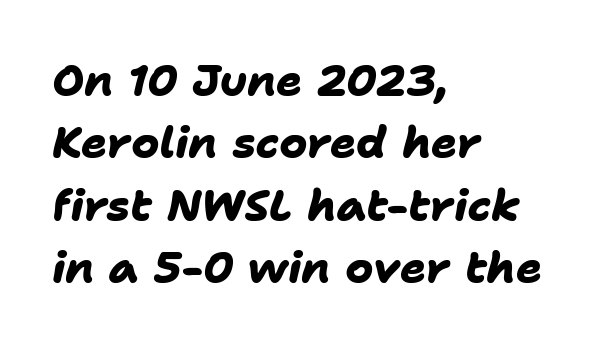
Q: Is the text bold? A: Yes.
Q: Is the typeface a serif or a sans-serif typeface? A: Sans-serif.
Q: Is the text underlined? A: No.
Q: How is the paragraph aligned? A: Left-aligned.
Q: Is the spacing between letters normal or unusually wide? A: Normal.
Q: Is the spacing between lines tight, normal or loose? A: Normal.
Q: Width (condensed, normal, or wide)? A: Normal.
Q: Stroke contrast? A: Low.
Q: x-height? A: Medium.
Q: Monospaced? A: No.
